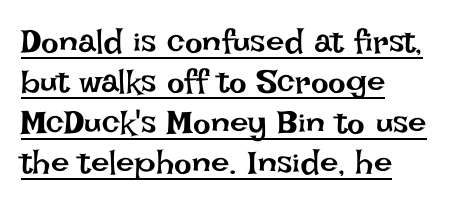
{"italic": "no", "bold": "no", "weight": "regular", "width": "normal", "stroke_contrast": "low", "x_height": "large", "monospaced": "no", "underline": "yes", "align": "left", "line_spacing_ratio": 1.22, "letter_spacing": "normal", "letter_spacing_em": 0.0, "glyph_px": 33}
